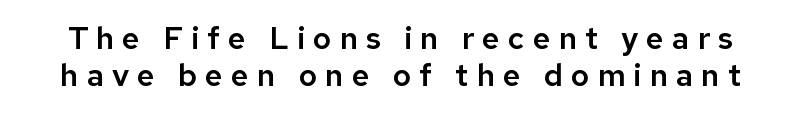
The image shows 31 px sans-serif type, upright; set line spacing 1.2x, unusually wide letter spacing (+0.26 em), not underlined; low stroke contrast and a medium x-height.
